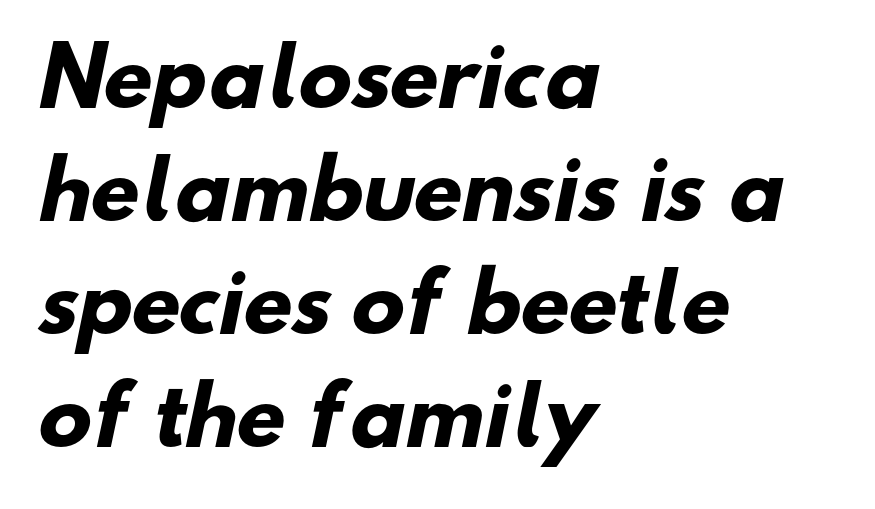
Q: Is the text bold? A: Yes.
Q: Is the typeface a serif or a sans-serif typeface? A: Sans-serif.
Q: Is the text underlined? A: No.
Q: How is the paragraph aligned? A: Left-aligned.
Q: Is the spacing between letters normal or unusually wide? A: Normal.
Q: Is the spacing between lines tight, normal or loose? A: Normal.
Q: Width (condensed, normal, or wide)? A: Normal.
Q: Stroke contrast? A: Low.
Q: x-height? A: Small.
Q: Monospaced? A: No.
